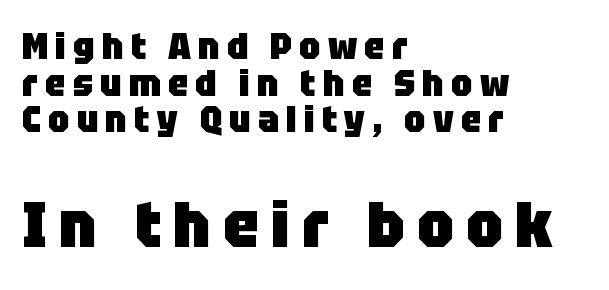
{"serif": "no", "italic": "no", "bold": "yes", "weight": "heavy", "width": "normal", "stroke_contrast": "low", "x_height": "large", "monospaced": "no", "underline": "no", "align": "left", "line_spacing": "tight", "line_spacing_ratio": 0.99, "larger_block": "second", "size_ratio": 1.73, "glyph_px": 64}
